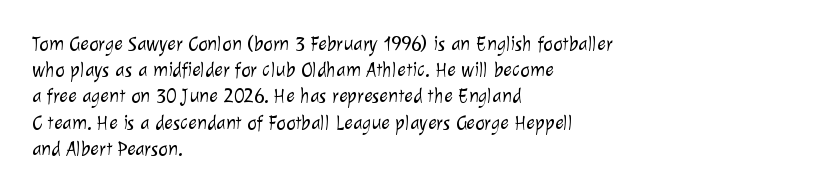
Q: Is the text bold? A: No.
Q: Is the text underlined? A: No.
Q: How is the paragraph aligned? A: Left-aligned.
Q: Is the spacing between letters normal or unusually wide? A: Normal.
Q: Is the spacing between lines tight, normal or loose? A: Normal.
